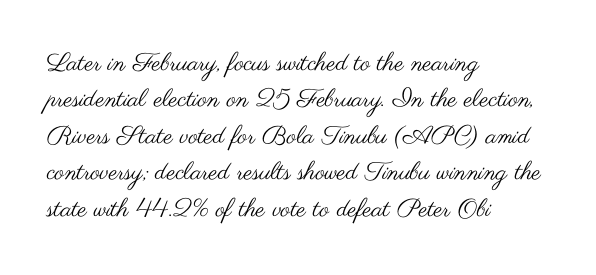
Q: Is the text bold? A: No.
Q: Is the text italic (slanted)? A: Yes.
Q: Is the text underlined? A: No.
Q: How is the paragraph aligned? A: Left-aligned.
Q: Is the spacing between letters normal or unusually wide? A: Normal.
Q: Is the spacing between lines tight, normal or loose? A: Normal.
